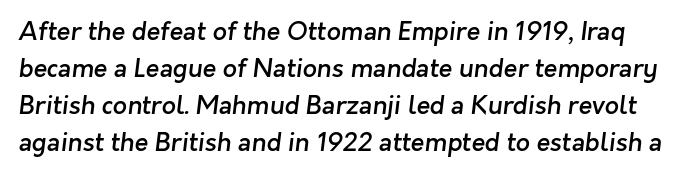
The image shows 25 px text type; set normal line spacing (1.48x), normal letter spacing, not underlined.
